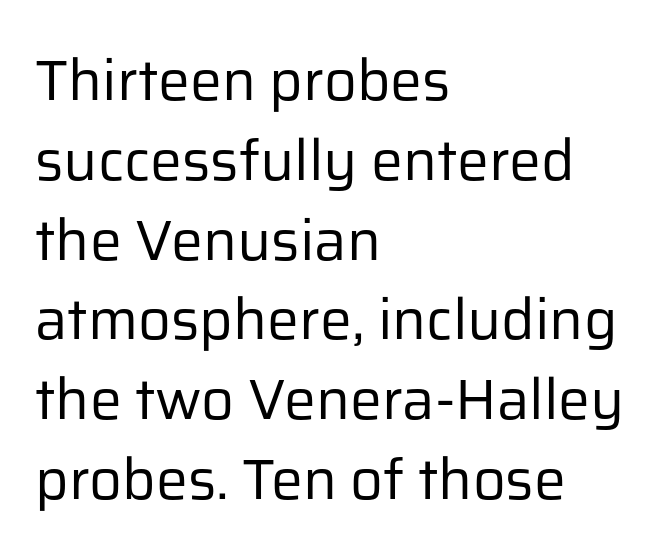
Q: Is the text bold? A: No.
Q: Is the text italic (slanted)? A: No, it is upright.
Q: Is the typeface a serif or a sans-serif typeface? A: Sans-serif.
Q: Is the text underlined? A: No.
Q: How is the paragraph aligned? A: Left-aligned.
Q: Is the spacing between letters normal or unusually wide? A: Normal.
Q: Is the spacing between lines tight, normal or loose? A: Normal.
Q: Width (condensed, normal, or wide)? A: Normal.
Q: Stroke contrast? A: Low.
Q: x-height? A: Medium.
Q: Monospaced? A: No.
